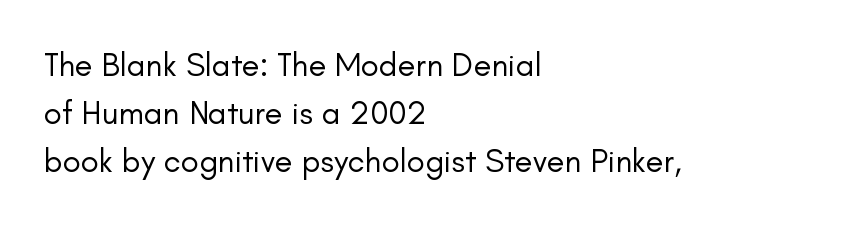
Q: Is the text bold? A: No.
Q: Is the text italic (slanted)? A: No, it is upright.
Q: Is the typeface a serif or a sans-serif typeface? A: Sans-serif.
Q: Is the text underlined? A: No.
Q: How is the paragraph aligned? A: Left-aligned.
Q: Is the spacing between letters normal or unusually wide? A: Normal.
Q: Is the spacing between lines tight, normal or loose? A: Normal.
Q: Width (condensed, normal, or wide)? A: Normal.
Q: Stroke contrast? A: Low.
Q: x-height? A: Small.
Q: Monospaced? A: No.
